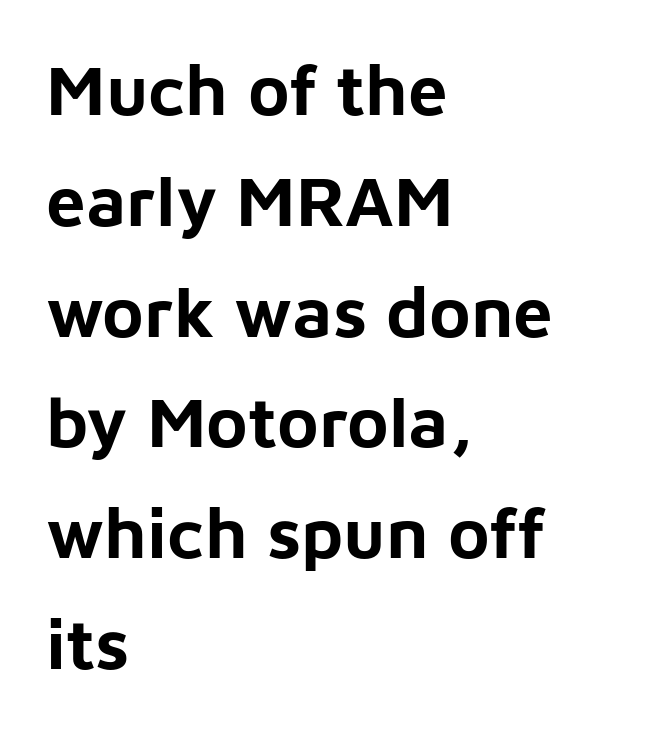
{"serif": "no", "italic": "no", "bold": "yes", "weight": "bold", "width": "normal", "stroke_contrast": "low", "x_height": "medium", "monospaced": "no", "underline": "no", "align": "left", "line_spacing": "normal", "line_spacing_ratio": 1.56, "letter_spacing": "normal", "letter_spacing_em": 0.0, "glyph_px": 71}
